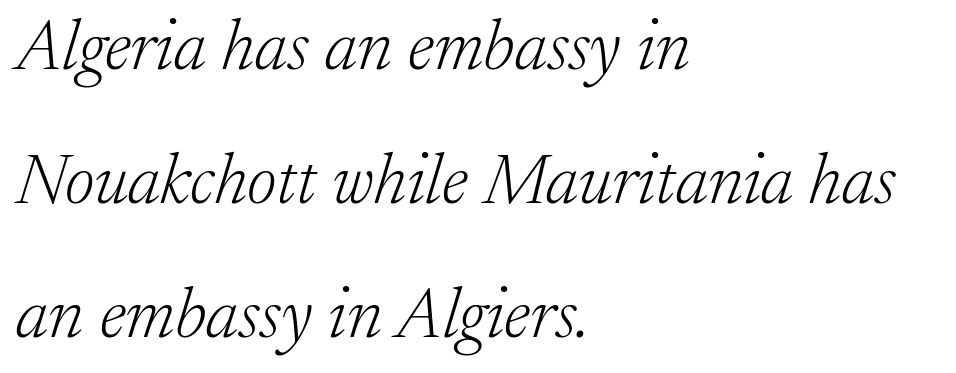
Q: Is the text bold? A: No.
Q: Is the text italic (slanted)? A: Yes, it leans right by about 17 degrees.
Q: Is the typeface a serif or a sans-serif typeface? A: Serif.
Q: Is the text underlined? A: No.
Q: How is the paragraph aligned? A: Left-aligned.
Q: Is the spacing between letters normal or unusually wide? A: Normal.
Q: Width (condensed, normal, or wide)? A: Normal.
Q: Stroke contrast? A: Low.
Q: x-height? A: Medium.
Q: Monospaced? A: No.
